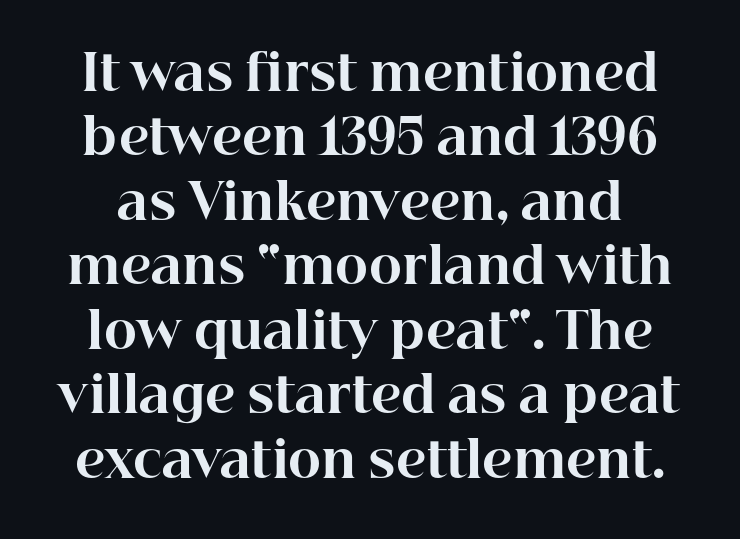
Typographic density is high because the face is bold. Think of a printed novel: that variable character pitch is what you see here. Vertically, the passage feels balanced, rows spaced as you'd expect. Does extra space separate the letters? No, they use regular spacing. Small tapered or slab feet sit at the stroke ends, so this counts as serif.
